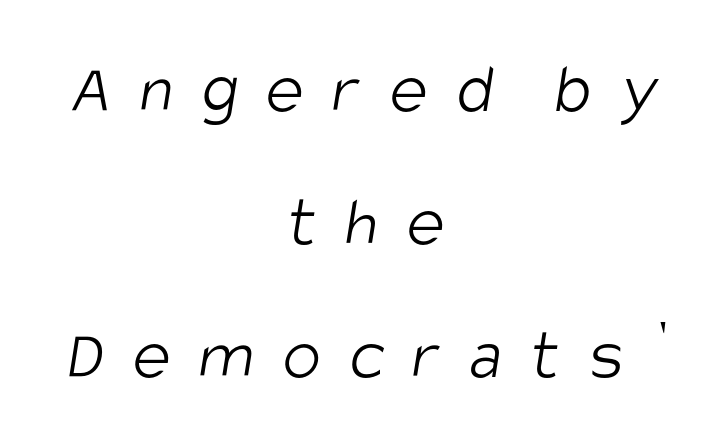
Q: Is the text bold? A: No.
Q: Is the typeface a serif or a sans-serif typeface? A: Sans-serif.
Q: Is the text underlined? A: No.
Q: How is the paragraph aligned? A: Centered.
Q: Is the spacing between letters normal or unusually wide? A: Unusually wide.
Q: Width (condensed, normal, or wide)? A: Condensed.
Q: Stroke contrast? A: Low.
Q: x-height? A: Large.
Q: Monospaced? A: No.
